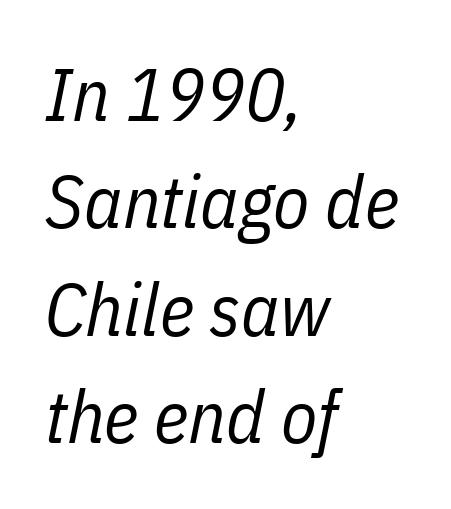
{"italic": "yes", "lean": "right", "slant_degrees": 11, "bold": "no", "weight": "regular", "width": "condensed", "stroke_contrast": "low", "x_height": "medium", "monospaced": "no", "underline": "no", "align": "left", "line_spacing": "normal", "line_spacing_ratio": 1.45, "letter_spacing": "normal", "letter_spacing_em": 0.0, "glyph_px": 74}
